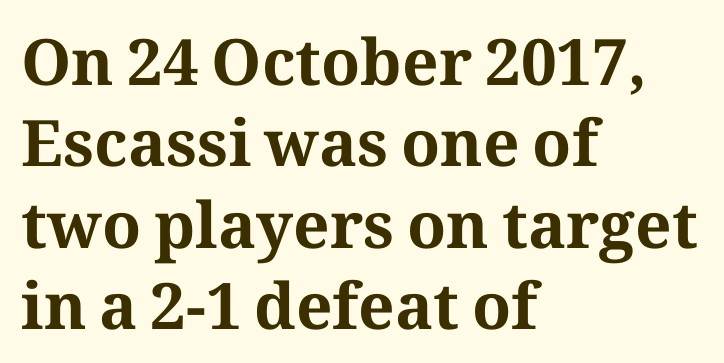
Q: Is the text bold? A: Yes.
Q: Is the text italic (slanted)? A: No, it is upright.
Q: Is the typeface a serif or a sans-serif typeface? A: Serif.
Q: Is the text underlined? A: No.
Q: How is the paragraph aligned? A: Left-aligned.
Q: Is the spacing between letters normal or unusually wide? A: Normal.
Q: Is the spacing between lines tight, normal or loose? A: Normal.
Q: Width (condensed, normal, or wide)? A: Normal.
Q: Stroke contrast? A: Medium.
Q: x-height? A: Medium.
Q: Monospaced? A: No.
